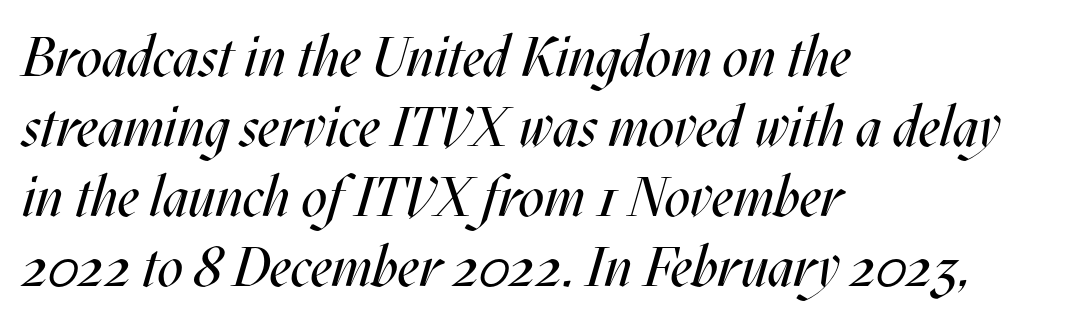
Successive baselines arrive at the customary interval. Is this a fixed-width face? No — the glyphs have proportional, varying widths. Is the type slanted? Yes — the strokes lean at a clear angle. The face used here is rendered with its standard letterfit. The typesetting does not lean heavy: it is not bold. Each row of text sits above clean, open space.
